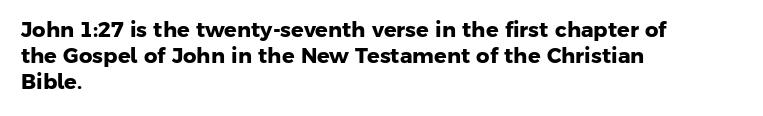
Q: Is the text bold? A: Yes.
Q: Is the text underlined? A: No.
Q: How is the paragraph aligned? A: Left-aligned.
Q: Is the spacing between letters normal or unusually wide? A: Normal.
